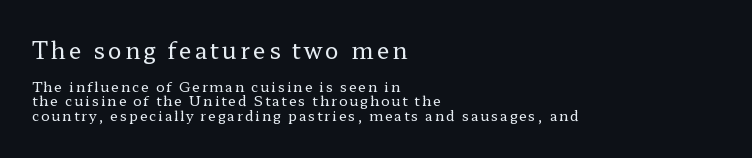
Q: Is the text bold? A: No.
Q: Is the text italic (slanted)? A: No, it is upright.
Q: Is the text underlined? A: No.
Q: How is the paragraph aligned? A: Left-aligned.
Q: Is the spacing between lines tight, normal or loose? A: Tight.
Q: Which block of text is set in a larger size, the first (top) or the second (bottom)? A: The first (top) one.
